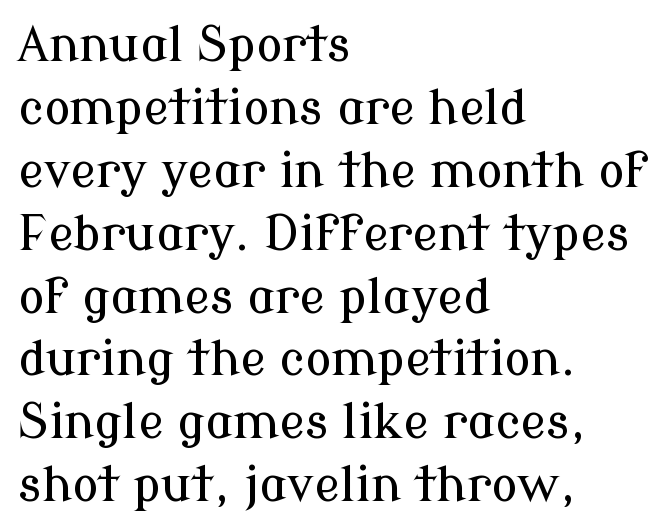
Q: Is the text italic (slanted)? A: No, it is upright.
Q: Is the typeface a serif or a sans-serif typeface? A: Serif.
Q: Is the text underlined? A: No.
Q: How is the paragraph aligned? A: Left-aligned.
Q: Is the spacing between letters normal or unusually wide? A: Normal.
Q: Is the spacing between lines tight, normal or loose? A: Normal.
Q: Width (condensed, normal, or wide)? A: Normal.
Q: Stroke contrast? A: Low.
Q: x-height? A: Medium.
Q: Monospaced? A: No.
